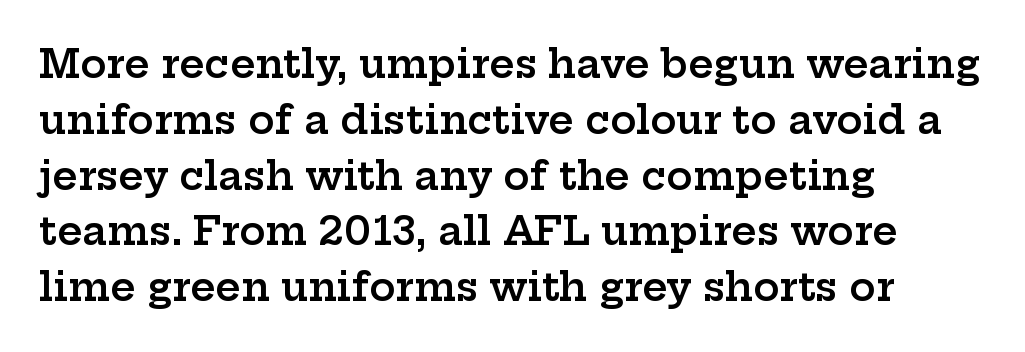
When letters stand straight like this, we call the style roman or upright. The passage shown is typed in a proportional face where columns would drift. One-word summary of the alignment: left. A normal amount of white space separates one row of letters from the next. Quick note: underline off. Here the glyphs are tracked normally, forming tight word shapes.
